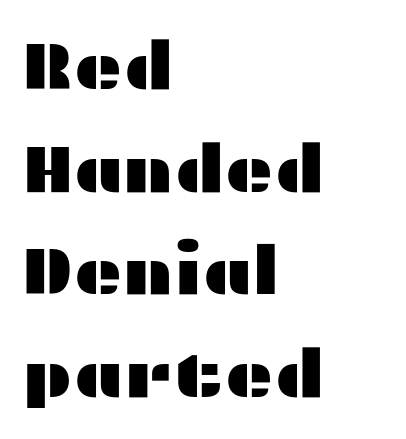
{"serif": "no", "italic": "no", "width": "wide", "stroke_contrast": "medium", "x_height": "medium", "monospaced": "no", "underline": "no", "align": "left", "line_spacing": "normal", "line_spacing_ratio": 1.53, "letter_spacing": "normal", "letter_spacing_em": 0.0, "glyph_px": 67}
